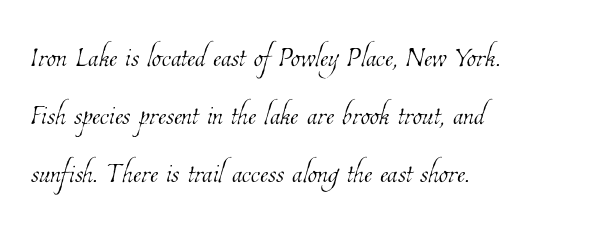
Is the letter spacing exaggerated? No — it looks like the ordinary default. If you drew a ruler down the left edge, every line would touch it. The font is comparable to plain body text, perhaps lighter. Notice how descenders clear the ascenders below comfortably — that's standard leading. Here the designer chose a conventional face with non-uniform glyph widths. Quick note: underline off.
